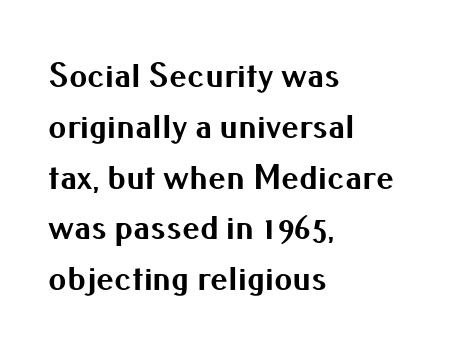
Q: Is the text bold? A: Yes.
Q: Is the text italic (slanted)? A: No, it is upright.
Q: Is the typeface a serif or a sans-serif typeface? A: Sans-serif.
Q: Is the text underlined? A: No.
Q: How is the paragraph aligned? A: Left-aligned.
Q: Is the spacing between letters normal or unusually wide? A: Normal.
Q: Is the spacing between lines tight, normal or loose? A: Normal.
Q: Width (condensed, normal, or wide)? A: Normal.
Q: Stroke contrast? A: Medium.
Q: x-height? A: Small.
Q: Monospaced? A: No.
